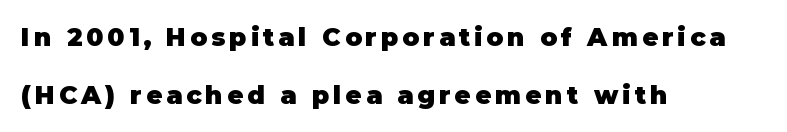
{"italic": "no", "bold": "yes", "underline": "no", "align": "left", "line_spacing": "loose", "line_spacing_ratio": 2.32, "glyph_px": 25}
